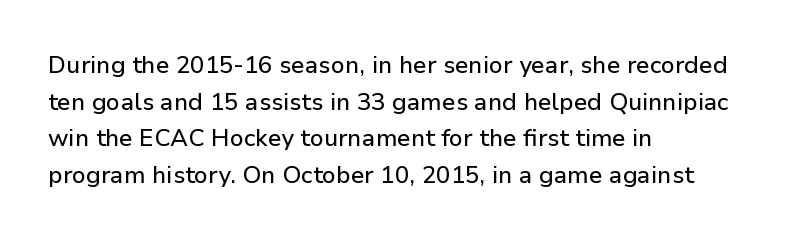
The image shows 24 px text type, upright; set left-aligned, normal line spacing (1.53x), normal letter spacing, not underlined.
